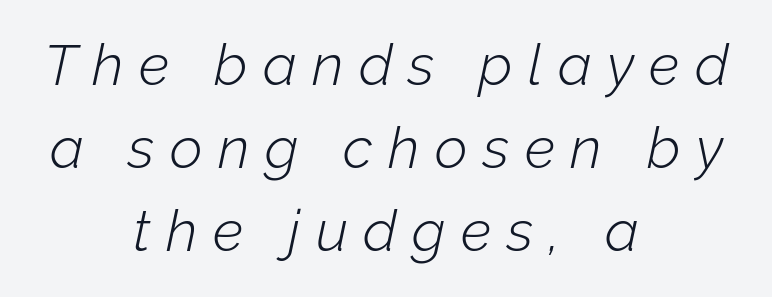
{"italic": "yes", "lean": "right", "slant_degrees": 12, "bold": "no", "weight": "light", "width": "normal", "stroke_contrast": "low", "x_height": "medium", "monospaced": "no", "underline": "no", "align": "center", "line_spacing": "normal", "line_spacing_ratio": 1.46, "letter_spacing": "wide", "letter_spacing_em": 0.27, "glyph_px": 57}
